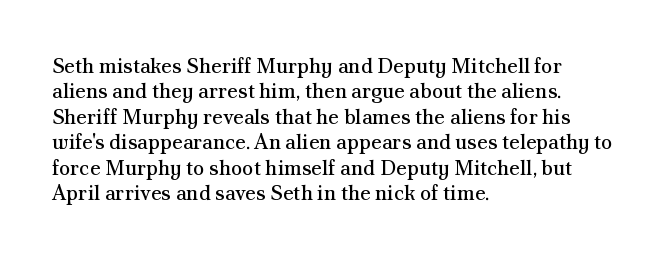
{"italic": "no", "bold": "no", "underline": "no", "align": "left", "line_spacing_ratio": 1.21, "letter_spacing": "normal", "letter_spacing_em": 0.0, "glyph_px": 21}
